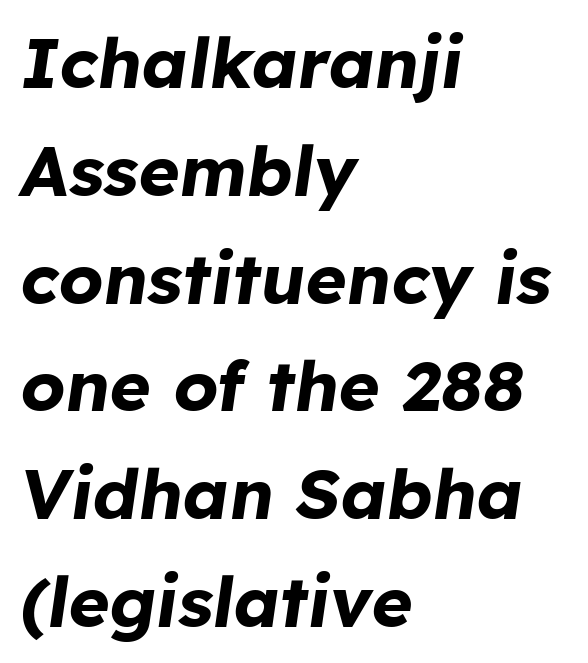
{"italic": "yes", "lean": "right", "slant_degrees": 8, "bold": "yes", "weight": "bold", "width": "normal", "stroke_contrast": "low", "x_height": "medium", "monospaced": "no", "underline": "no", "align": "left", "line_spacing": "normal", "line_spacing_ratio": 1.54, "letter_spacing": "normal", "letter_spacing_em": 0.0, "glyph_px": 70}
